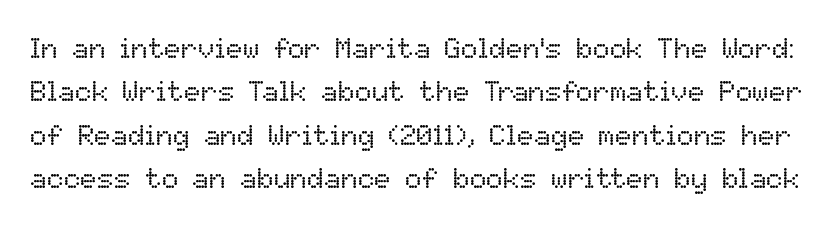
{"italic": "no", "bold": "no", "weight": "regular", "width": "normal", "stroke_contrast": "low", "x_height": "medium", "monospaced": "no", "underline": "no", "line_spacing": "normal", "line_spacing_ratio": 1.55, "letter_spacing": "normal", "letter_spacing_em": 0.0, "glyph_px": 28}
